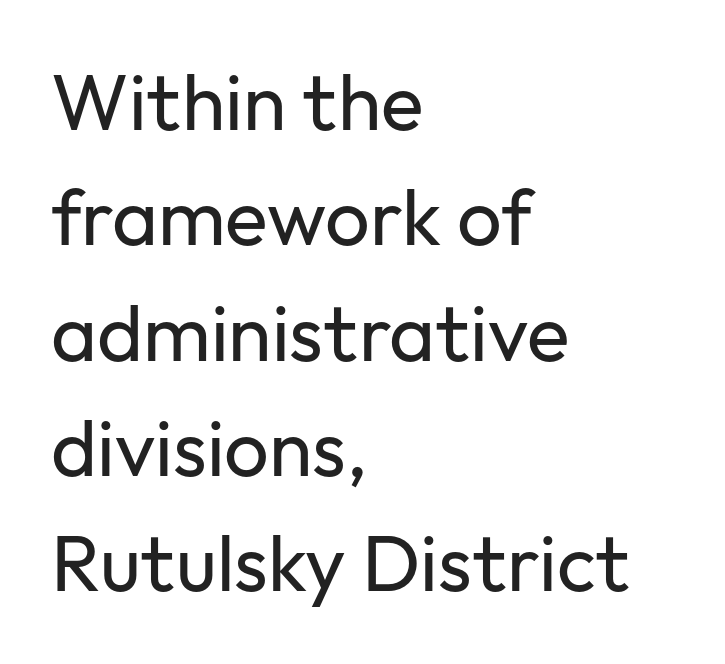
{"serif": "no", "italic": "no", "bold": "no", "weight": "regular", "width": "normal", "stroke_contrast": "low", "x_height": "medium", "monospaced": "no", "underline": "no", "align": "left", "line_spacing": "normal", "line_spacing_ratio": 1.46, "letter_spacing": "normal", "letter_spacing_em": 0.0, "glyph_px": 79}
